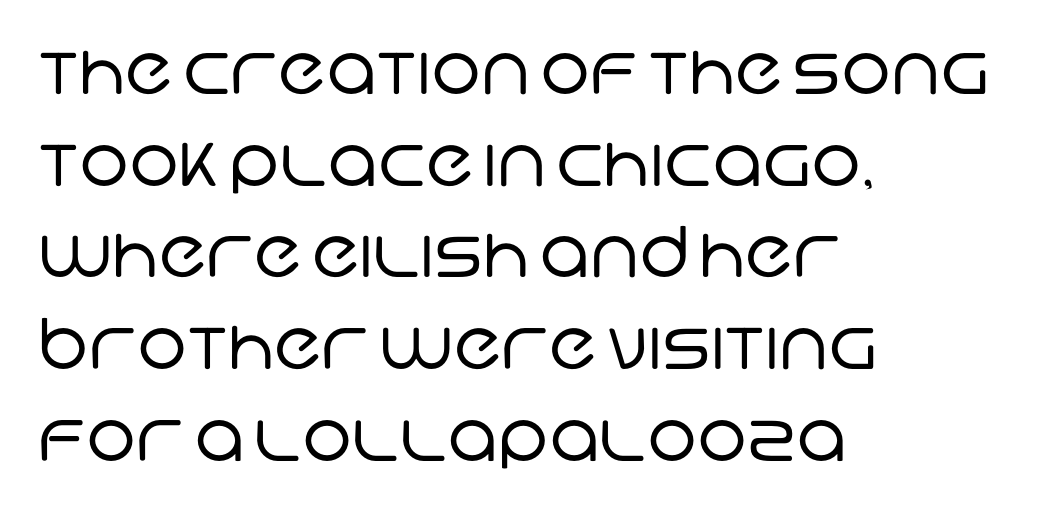
Left-aligned paragraph, ragged on the right. Caption: standard tracking, unaltered. Rows of type keep a routine distance in the vertical direction. Descender tails drop into unmarked territory. A quiet, ordinary-to-light weight characterises the typeface. Note: no serifs on the glyphs.
